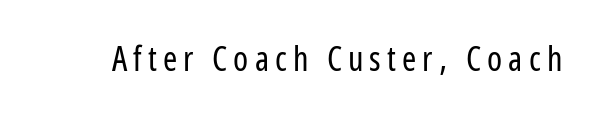
{"serif": "no", "italic": "no", "bold": "no", "weight": "regular", "width": "condensed", "stroke_contrast": "low", "x_height": "medium", "monospaced": "no", "underline": "no", "glyph_px": 34}
